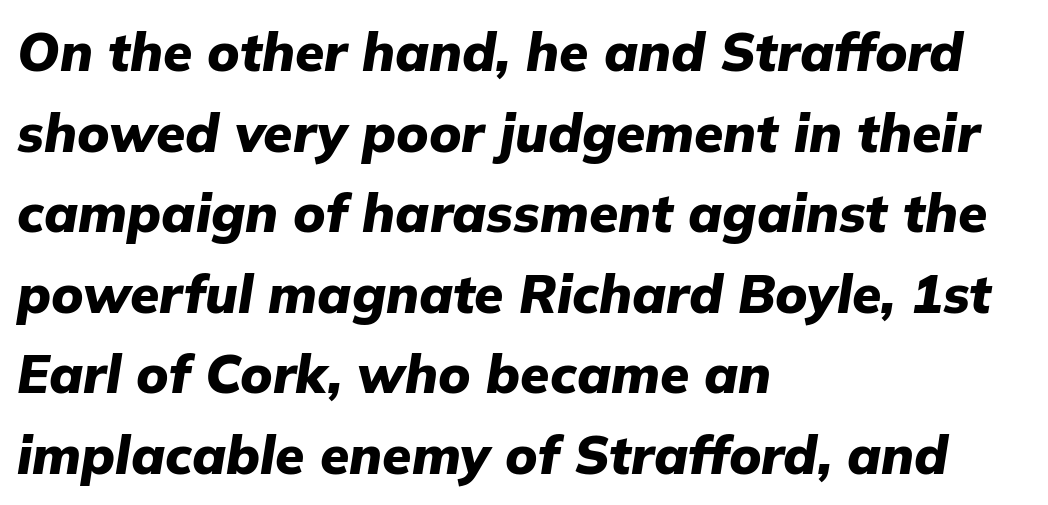
Q: Is the text bold? A: Yes.
Q: Is the text italic (slanted)? A: Yes, it leans right by about 9 degrees.
Q: Is the text underlined? A: No.
Q: How is the paragraph aligned? A: Left-aligned.
Q: Is the spacing between letters normal or unusually wide? A: Normal.
Q: Is the spacing between lines tight, normal or loose? A: Normal.
Q: Width (condensed, normal, or wide)? A: Normal.
Q: Stroke contrast? A: Low.
Q: x-height? A: Medium.
Q: Monospaced? A: No.
